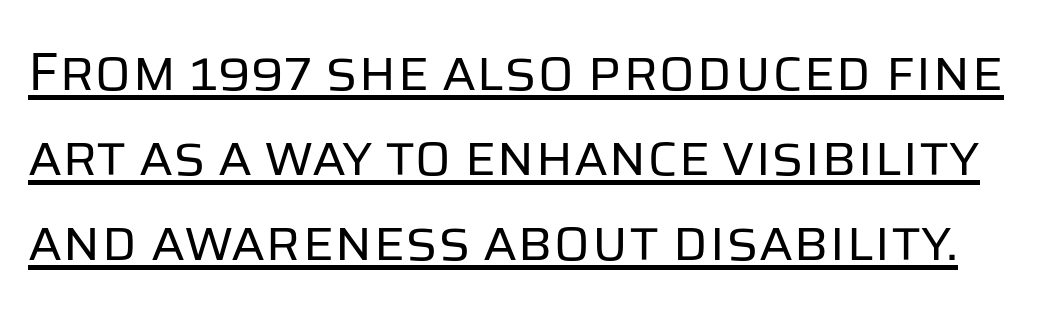
{"serif": "no", "italic": "no", "bold": "no", "weight": "regular", "width": "normal", "stroke_contrast": "low", "x_height": "large", "monospaced": "no", "underline": "yes", "line_spacing": "normal", "line_spacing_ratio": 1.57, "letter_spacing": "normal", "letter_spacing_em": 0.0, "glyph_px": 54}
